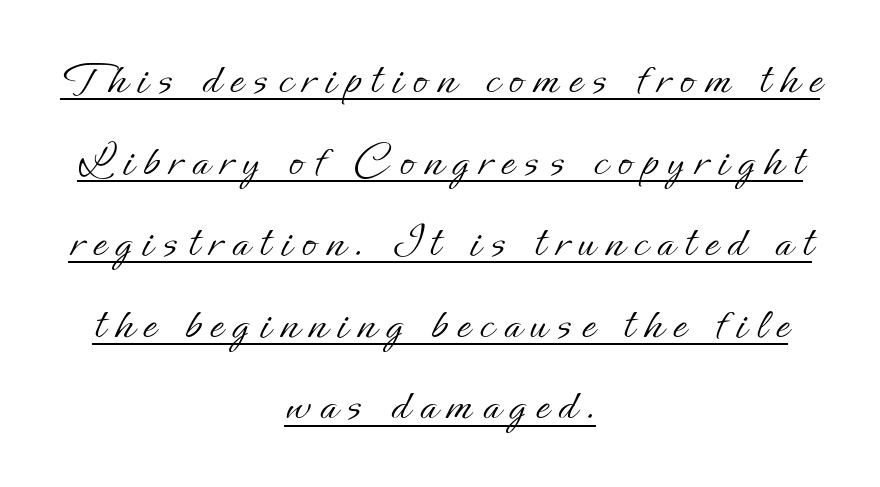
Compared with typical paragraphs, the rows here are spaced about the same. Think of a printed novel: that variable character pitch is what you see here. Is the stroke heavy? The answer is a plain regular-or-lighter. This sample carries an underscore along the baseline area. A centered setting, common on invitations and titles, is used for this passage.
